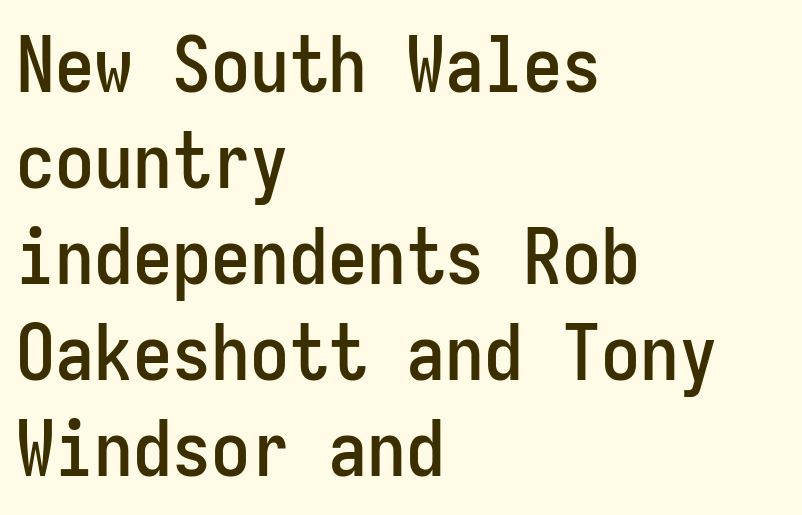
The image shows 78 px condensed sans-serif type, upright, monospaced; set left-aligned, line spacing 1.23x, normal letter spacing, not underlined; low stroke contrast and a medium x-height.
